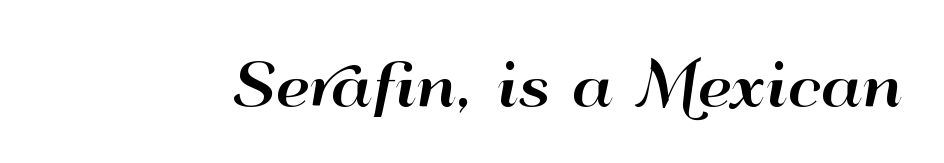
{"serif": "no", "width": "wide", "stroke_contrast": "high", "x_height": "small", "monospaced": "no", "underline": "no", "letter_spacing": "normal", "letter_spacing_em": 0.0, "glyph_px": 55}
